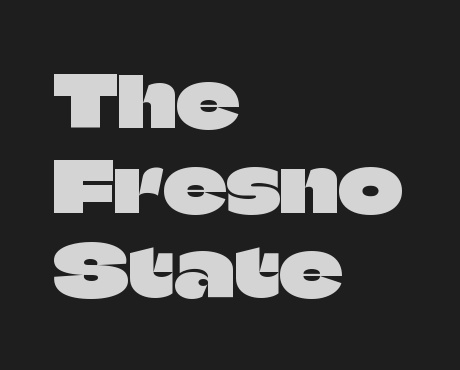
Q: Is the text italic (slanted)? A: No, it is upright.
Q: Is the typeface a serif or a sans-serif typeface? A: Sans-serif.
Q: Is the text underlined? A: No.
Q: How is the paragraph aligned? A: Left-aligned.
Q: Is the spacing between letters normal or unusually wide? A: Normal.
Q: Width (condensed, normal, or wide)? A: Normal.
Q: Stroke contrast? A: Low.
Q: x-height? A: Large.
Q: Monospaced? A: No.
